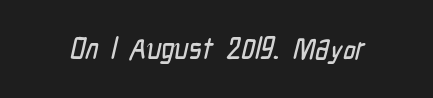
Q: Is the typeface a serif or a sans-serif typeface? A: Sans-serif.
Q: Is the text underlined? A: No.
Q: Is the spacing between letters normal or unusually wide? A: Normal.
Q: Width (condensed, normal, or wide)? A: Condensed.
Q: Stroke contrast? A: Low.
Q: x-height? A: Medium.
Q: Monospaced? A: No.
